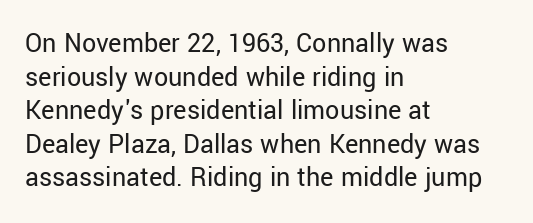
Each stroke keeps to a modest, everyday thickness or less. Plain, unruled lines of type. Which margin do the lines hug? The left one — the right edge is uneven. The letters advance in unequal steps, a hallmark of proportional type. Are there feet on the stems? There aren't — it's a sans. Standard letterfit; no display-style spreading of the glyphs.
